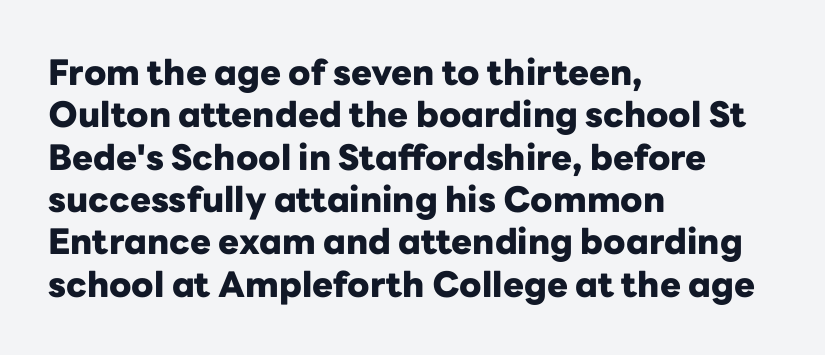
Q: Is the text bold? A: Yes.
Q: Is the text italic (slanted)? A: No, it is upright.
Q: Is the typeface a serif or a sans-serif typeface? A: Sans-serif.
Q: Is the text underlined? A: No.
Q: How is the paragraph aligned? A: Left-aligned.
Q: Is the spacing between letters normal or unusually wide? A: Normal.
Q: Width (condensed, normal, or wide)? A: Normal.
Q: Stroke contrast? A: Low.
Q: x-height? A: Medium.
Q: Monospaced? A: No.
